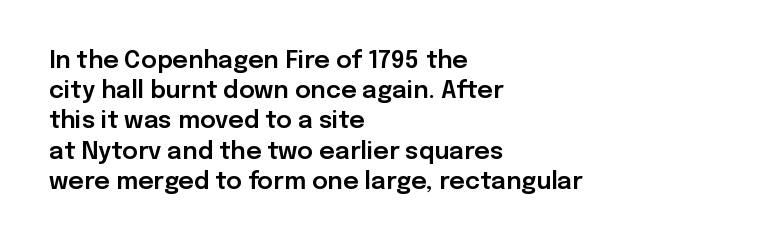
Q: Is the text italic (slanted)? A: No, it is upright.
Q: Is the text underlined? A: No.
Q: How is the paragraph aligned? A: Left-aligned.
Q: Is the spacing between letters normal or unusually wide? A: Normal.
Q: Is the spacing between lines tight, normal or loose? A: Normal.
